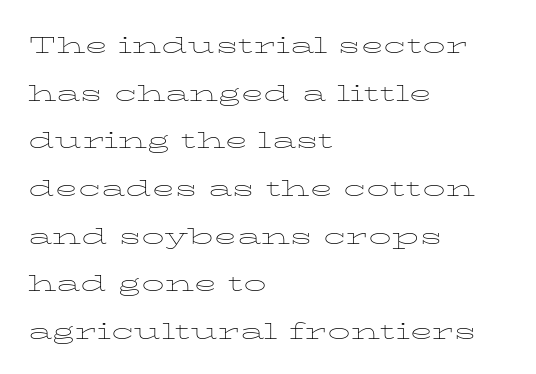
The image shows 30 px thin, wide type, upright; set left-aligned, normal line spacing (1.59x), normal letter spacing, not underlined; low stroke contrast and a medium x-height.
